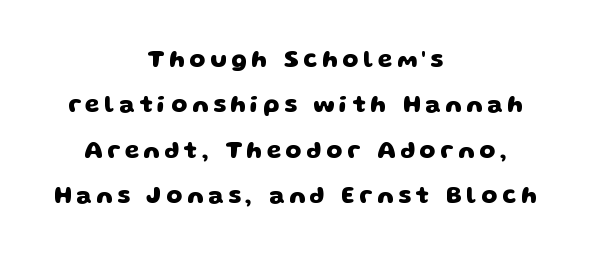
The image shows 23 px bold type; set centered, loose line spacing (1.97x), unusually wide letter spacing (+0.2 em), not underlined.
